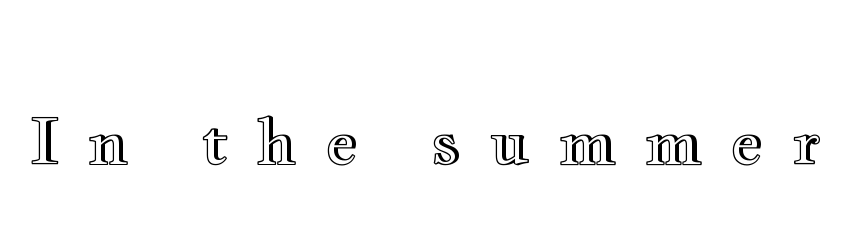
Between one letter and the next there's a generous, obvious gap. The strip under each line holds only bare page. Ascenders rise straight up at ninety degrees. Is this a fixed-width face? No — the glyphs have proportional, varying widths.
